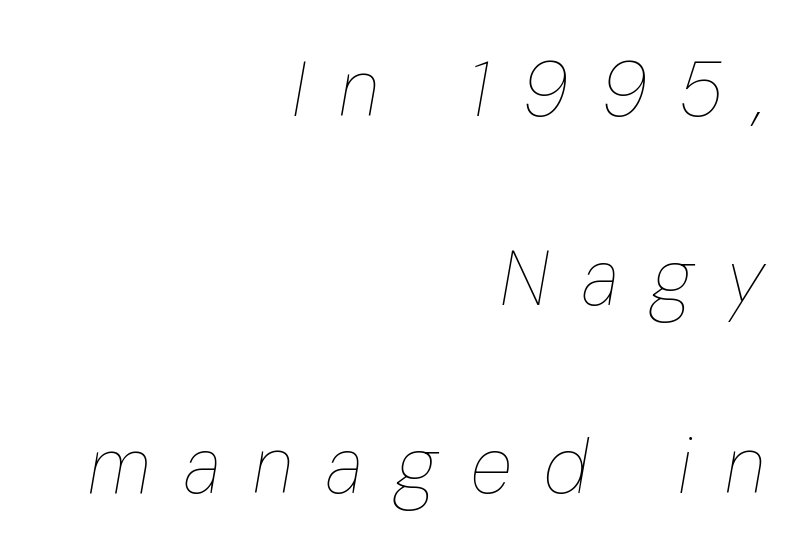
The image shows 77 px thin, condensed type, italic (leaning right); set right-aligned, loose line spacing (2.45x), unusually wide letter spacing (+0.43 em), not underlined; low stroke contrast and a medium x-height.
